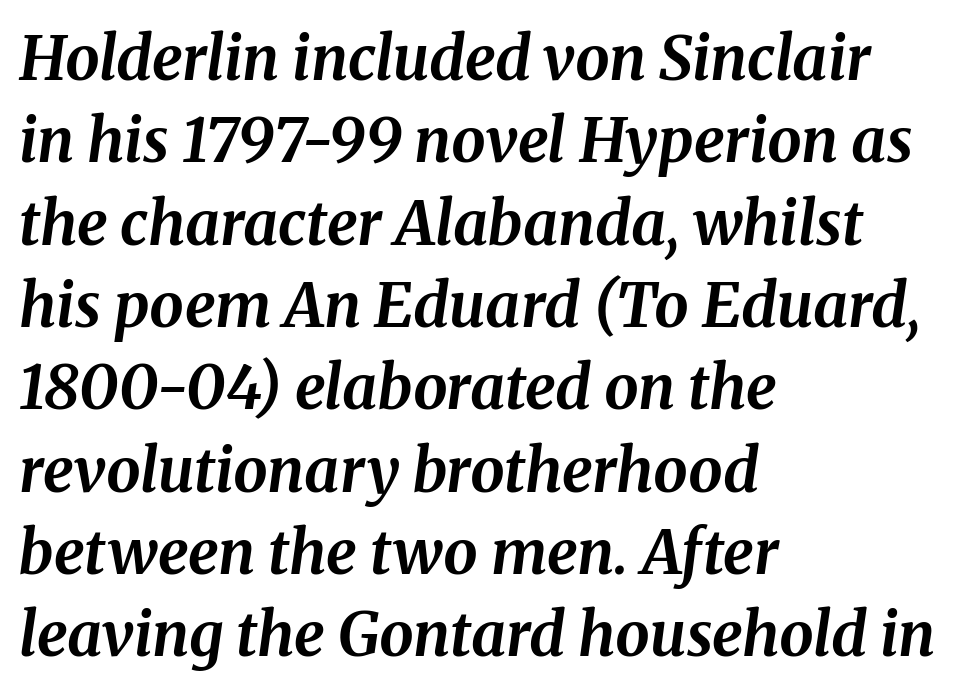
The image shows 61 px bold type, italic (leaning right); set left-aligned, normal line spacing (1.35x), normal letter spacing, not underlined; medium stroke contrast and a medium x-height.
